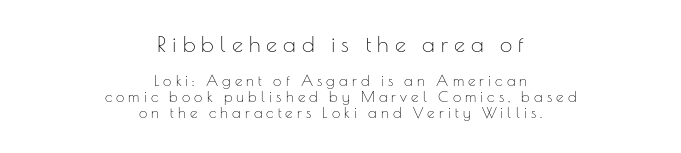
The image shows 22 px text type, upright; set centered, tight line spacing (1.07x), unusually wide letter spacing (+0.27 em), not underlined; the first (top) block is 1.47x larger.
